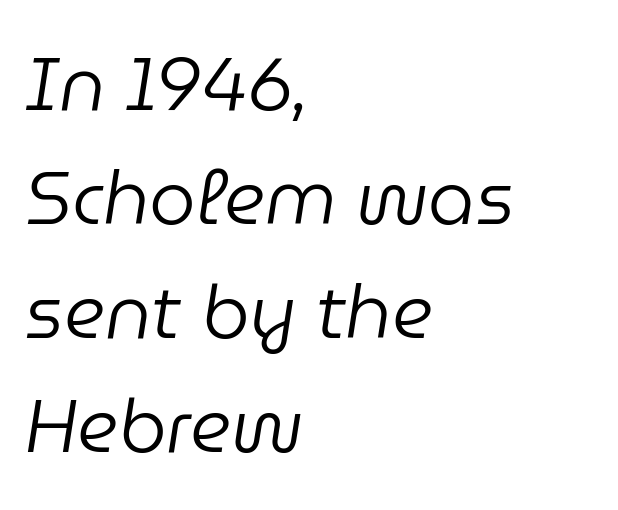
Q: Is the text bold? A: No.
Q: Is the text italic (slanted)? A: Yes, it leans right by about 9 degrees.
Q: Is the text underlined? A: No.
Q: How is the paragraph aligned? A: Left-aligned.
Q: Is the spacing between letters normal or unusually wide? A: Normal.
Q: Is the spacing between lines tight, normal or loose? A: Normal.
Q: Width (condensed, normal, or wide)? A: Normal.
Q: Stroke contrast? A: Low.
Q: x-height? A: Medium.
Q: Monospaced? A: No.
